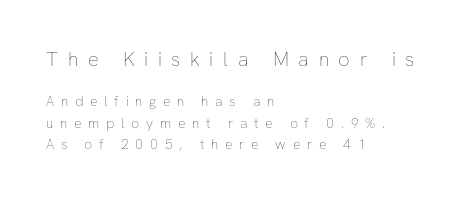
{"italic": "no", "bold": "no", "underline": "no", "align": "left", "line_spacing": "normal", "line_spacing_ratio": 1.52, "letter_spacing": "wide", "letter_spacing_em": 0.48, "larger_block": "first", "size_ratio": 1.43, "glyph_px": 20}
